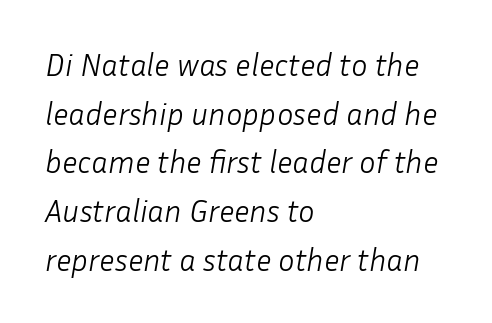
{"italic": "yes", "lean": "right", "slant_degrees": 10, "bold": "no", "weight": "light", "width": "normal", "stroke_contrast": "low", "x_height": "medium", "monospaced": "no", "underline": "no", "align": "left", "line_spacing": "normal", "line_spacing_ratio": 1.57, "letter_spacing": "normal", "letter_spacing_em": 0.0, "glyph_px": 31}
